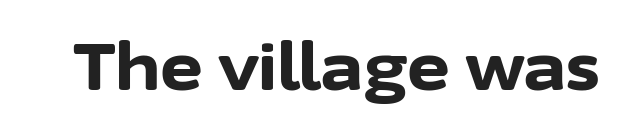
The image shows 65 px bold sans-serif type, upright; set normal letter spacing, not underlined; low stroke contrast and a medium x-height.
